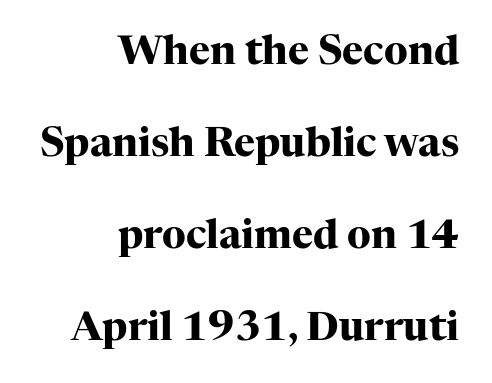
Q: Is the text bold? A: Yes.
Q: Is the text italic (slanted)? A: No, it is upright.
Q: Is the typeface a serif or a sans-serif typeface? A: Serif.
Q: Is the text underlined? A: No.
Q: How is the paragraph aligned? A: Right-aligned.
Q: Is the spacing between letters normal or unusually wide? A: Normal.
Q: Is the spacing between lines tight, normal or loose? A: Loose.
Q: Width (condensed, normal, or wide)? A: Normal.
Q: Stroke contrast? A: High.
Q: x-height? A: Medium.
Q: Monospaced? A: No.
